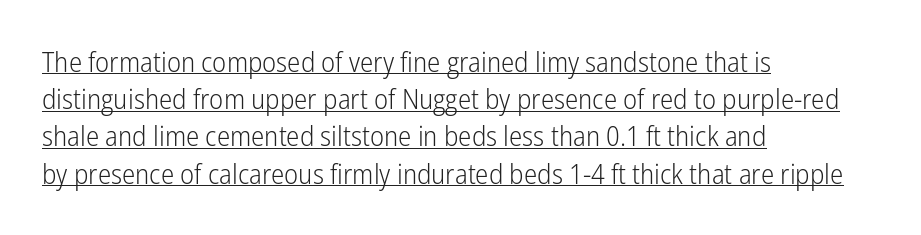
Q: Is the text bold? A: No.
Q: Is the text italic (slanted)? A: No, it is upright.
Q: Is the typeface a serif or a sans-serif typeface? A: Sans-serif.
Q: Is the text underlined? A: Yes.
Q: How is the paragraph aligned? A: Left-aligned.
Q: Is the spacing between letters normal or unusually wide? A: Normal.
Q: Is the spacing between lines tight, normal or loose? A: Normal.
Q: Width (condensed, normal, or wide)? A: Condensed.
Q: Stroke contrast? A: Low.
Q: x-height? A: Medium.
Q: Monospaced? A: No.
